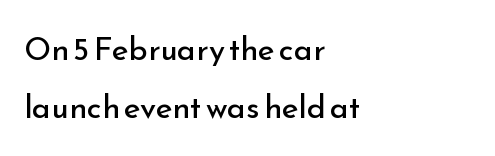
The image shows 32 px regular-weight sans-serif type, upright; set left-aligned, line spacing 1.82x, normal letter spacing, not underlined; low stroke contrast and a small x-height.
